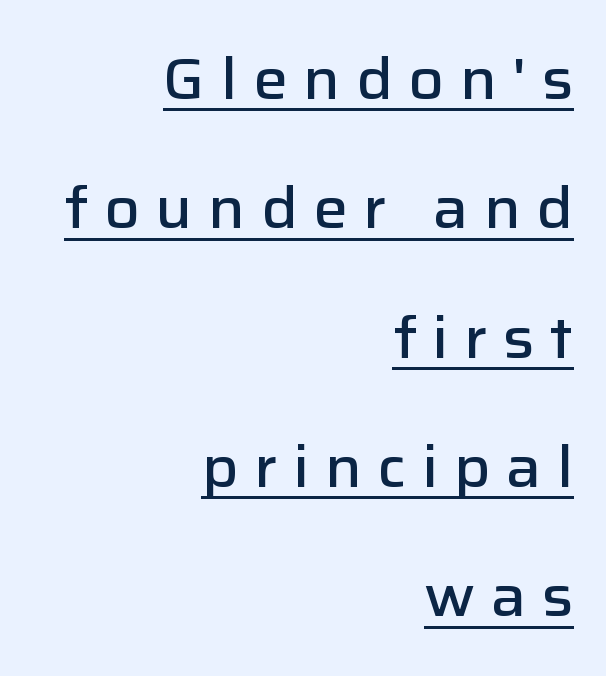
{"serif": "no", "italic": "no", "bold": "semi", "weight": "semibold", "width": "normal", "stroke_contrast": "low", "x_height": "medium", "monospaced": "no", "underline": "yes", "align": "right", "line_spacing": "loose", "line_spacing_ratio": 2.23, "letter_spacing": "wide", "letter_spacing_em": 0.27, "glyph_px": 58}
